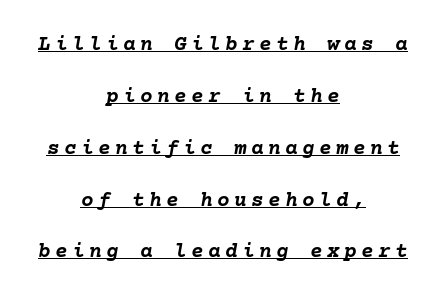
Q: Is the text bold? A: Yes.
Q: Is the text italic (slanted)? A: Yes, it leans right by about 10 degrees.
Q: Is the text underlined? A: Yes.
Q: How is the paragraph aligned? A: Centered.
Q: Is the spacing between letters normal or unusually wide? A: Unusually wide.
Q: Is the spacing between lines tight, normal or loose? A: Loose.
